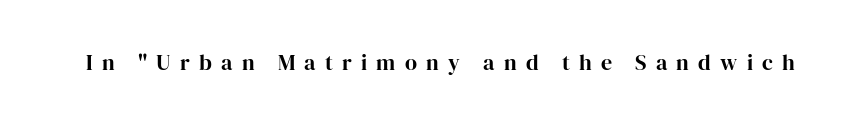
Q: Is the text italic (slanted)? A: No, it is upright.
Q: Is the text underlined? A: No.
Q: Is the spacing between letters normal or unusually wide? A: Unusually wide.
